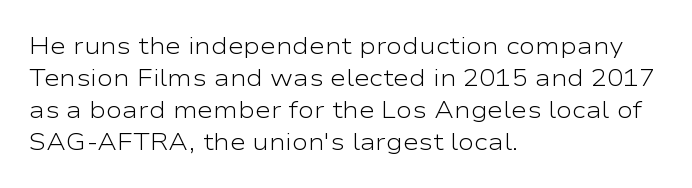
A bare baseline throughout the passage. Does the lettering tilt? It doesn't — this is upright. Leftover space on each line is placed entirely after the last word. Regarding leading, the lines here are spaced in the standard way. Inter-character spacing is left at the font's built-in metrics. Compared with a typical body face, this is equally light or lighter still.
